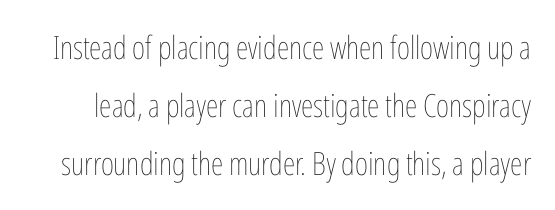
The image shows 32 px thin, condensed type, upright; set line spacing 1.82x, normal letter spacing, not underlined; low stroke contrast and a medium x-height.
